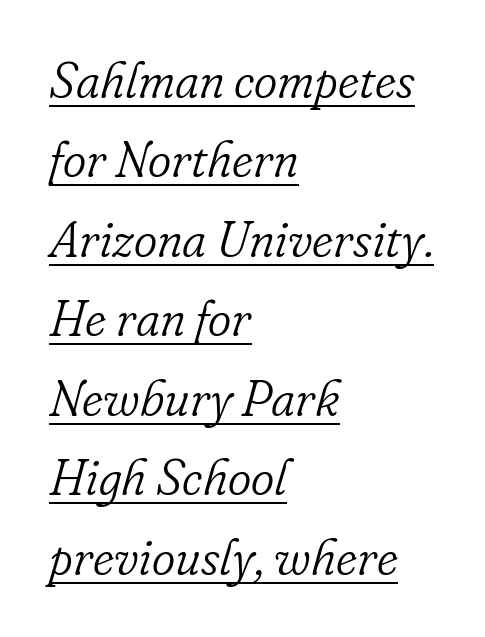
The image shows 50 px light serif type, italic (leaning right); set left-aligned, normal line spacing (1.59x), normal letter spacing, underlined; low stroke contrast and a small x-height.
